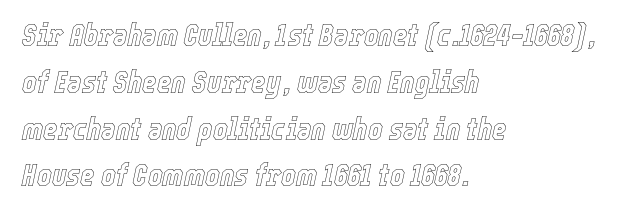
Observe the ordinary spacing: letters are neighbours, not strangers. Whoever set this chose a conventional vertical rhythm. Anything drawn beneath the words? Only blank space. These lines were composed using italics. Where is the straight margin? On the left.
